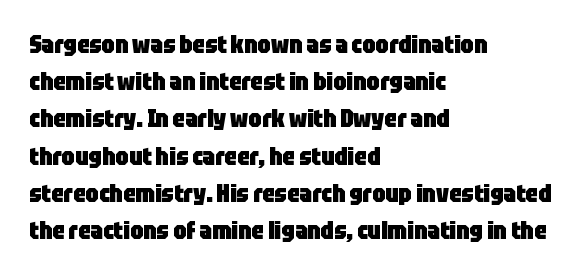
{"italic": "no", "bold": "yes", "underline": "no", "align": "left", "line_spacing": "normal", "line_spacing_ratio": 1.55, "letter_spacing": "normal", "letter_spacing_em": 0.0, "glyph_px": 24}
